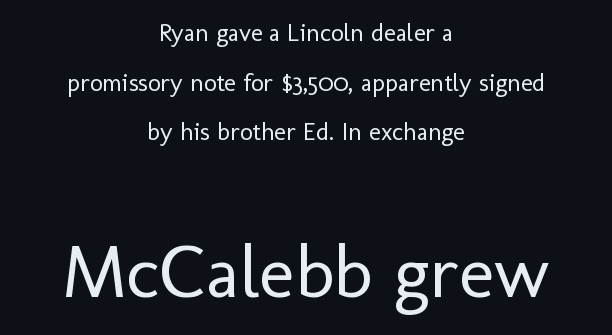
Just letters on the line, the space beneath them empty. This is not heavy type; no bold has been used. Caption: upper text group reduced, lower text group enlarged. Vertically, the passage feels expansive, rows floating well apart.
